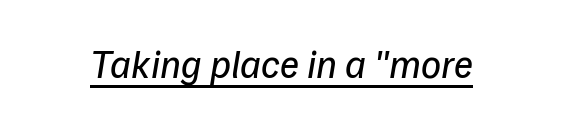
{"italic": "yes", "lean": "right", "slant_degrees": 9, "bold": "no", "weight": "regular", "width": "normal", "stroke_contrast": "low", "x_height": "medium", "monospaced": "no", "underline": "yes", "letter_spacing": "normal", "letter_spacing_em": 0.0, "glyph_px": 40}
